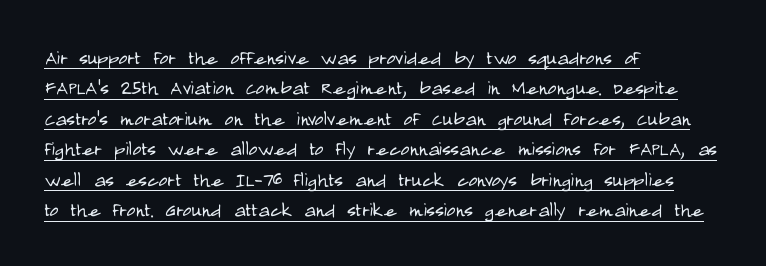
The sample's only ornament is a line tracing under the words. Look at the tracking — it's just the regular setting, nothing added. One-word summary of the alignment: left. No chunkiness to these letters — they're not bold. One glance says typical: line gaps are just what's usual.
